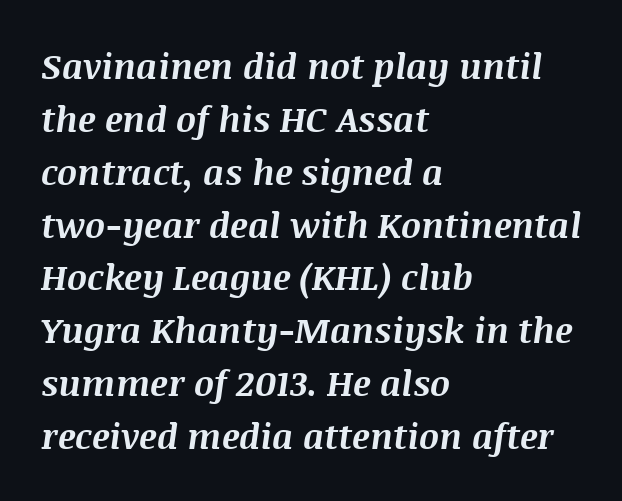
{"italic": "yes", "lean": "right", "slant_degrees": 8, "bold": "yes", "weight": "bold", "width": "normal", "stroke_contrast": "medium", "x_height": "large", "monospaced": "no", "underline": "no", "align": "left", "line_spacing": "normal", "line_spacing_ratio": 1.51, "letter_spacing": "normal", "letter_spacing_em": 0.0, "glyph_px": 35}
